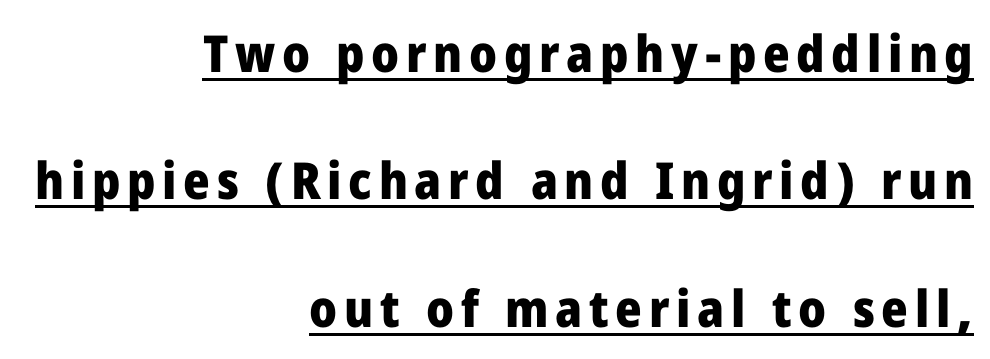
The image shows 51 px heavy sans-serif type, upright; set right-aligned, loose line spacing (2.5x), underlined; low stroke contrast and a medium x-height.
